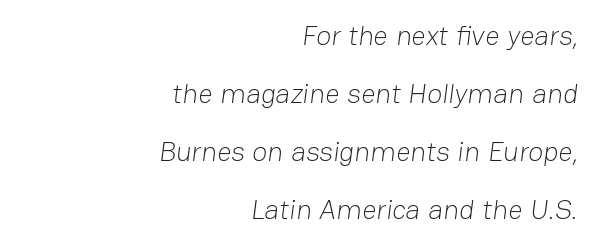
Do the characters align in a grid? No, the font is proportional. Whoever set this chose breathing room over compactness in the vertical rhythm. A flush-right, rag-left setting is used for this passage. Letters have the restrained weight of plain body copy at most. Nobody drew a line under any word here.
